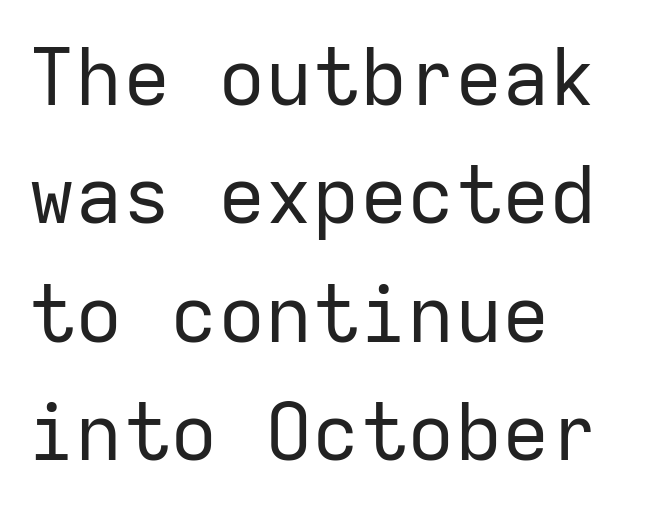
The image shows 79 px regular-weight sans-serif type, upright, monospaced; set left-aligned, normal line spacing (1.5x), normal letter spacing, not underlined; low stroke contrast and a medium x-height.
